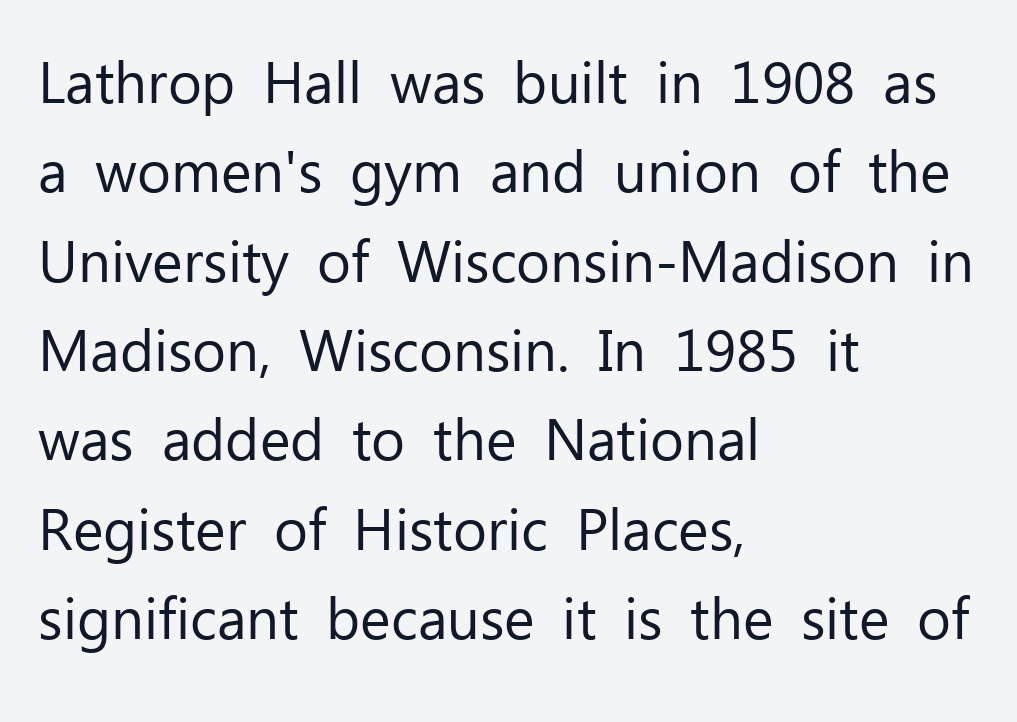
The image shows 58 px regular-weight sans-serif type, upright; set left-aligned, normal line spacing (1.54x), normal letter spacing, not underlined; low stroke contrast and a medium x-height.
